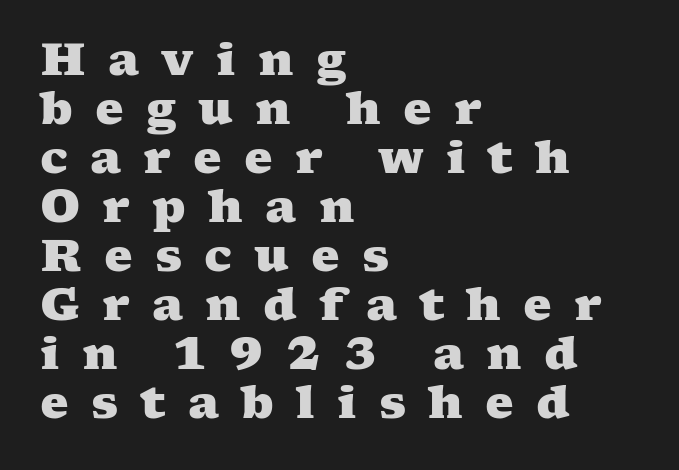
The image shows 45 px heavy, wide serif type; set left-aligned, tight line spacing (1.09x), unusually wide letter spacing (+0.49 em), not underlined; medium stroke contrast and a medium x-height.
